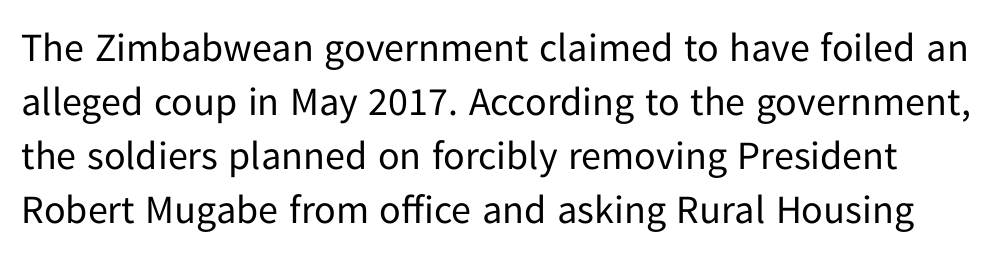
{"serif": "no", "italic": "no", "bold": "no", "weight": "regular", "width": "normal", "stroke_contrast": "low", "x_height": "medium", "monospaced": "no", "underline": "no", "line_spacing": "normal", "line_spacing_ratio": 1.35, "letter_spacing": "normal", "letter_spacing_em": 0.0, "glyph_px": 40}
